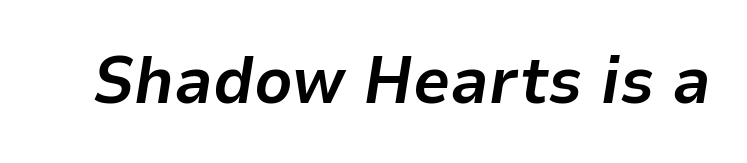
The image shows 66 px bold type, italic (leaning right); set normal letter spacing, not underlined; low stroke contrast and a medium x-height.
